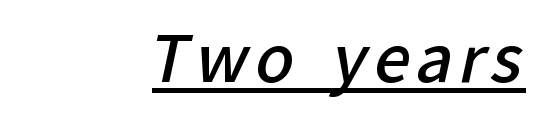
Typesetter's note: demi weight, one step under bold. Check the space under the baseline: a stroke is drawn there. This sample is right-justified, so line beginnings fall wherever the words allow. Are there feet on the stems? There aren't — it's a sans. The face used here is proportionally spaced, like ordinary book or web type.
